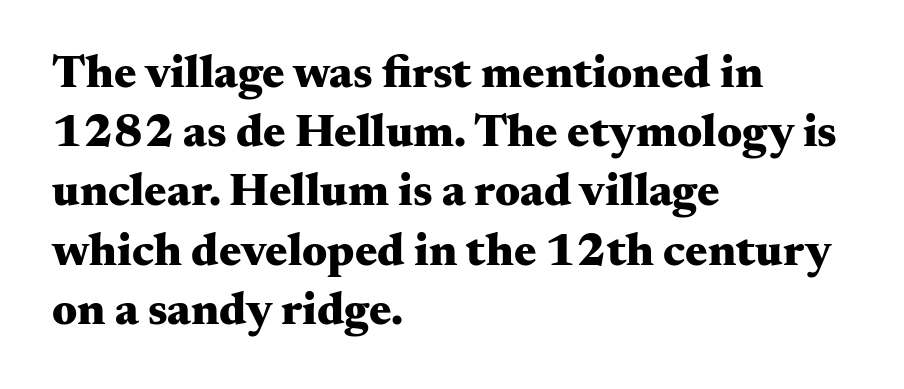
Q: Is the text bold? A: Yes.
Q: Is the text italic (slanted)? A: No, it is upright.
Q: Is the typeface a serif or a sans-serif typeface? A: Serif.
Q: Is the text underlined? A: No.
Q: How is the paragraph aligned? A: Left-aligned.
Q: Is the spacing between letters normal or unusually wide? A: Normal.
Q: Is the spacing between lines tight, normal or loose? A: Normal.
Q: Width (condensed, normal, or wide)? A: Wide.
Q: Stroke contrast? A: Medium.
Q: x-height? A: Small.
Q: Monospaced? A: No.
